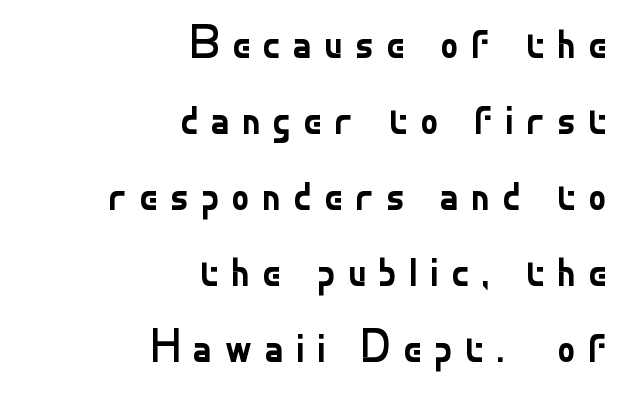
Q: Is the text bold? A: No.
Q: Is the text italic (slanted)? A: No, it is upright.
Q: Is the typeface a serif or a sans-serif typeface? A: Sans-serif.
Q: Is the text underlined? A: No.
Q: How is the paragraph aligned? A: Right-aligned.
Q: Is the spacing between letters normal or unusually wide? A: Unusually wide.
Q: Is the spacing between lines tight, normal or loose? A: Normal.
Q: Width (condensed, normal, or wide)? A: Normal.
Q: Stroke contrast? A: Low.
Q: x-height? A: Small.
Q: Monospaced? A: No.
